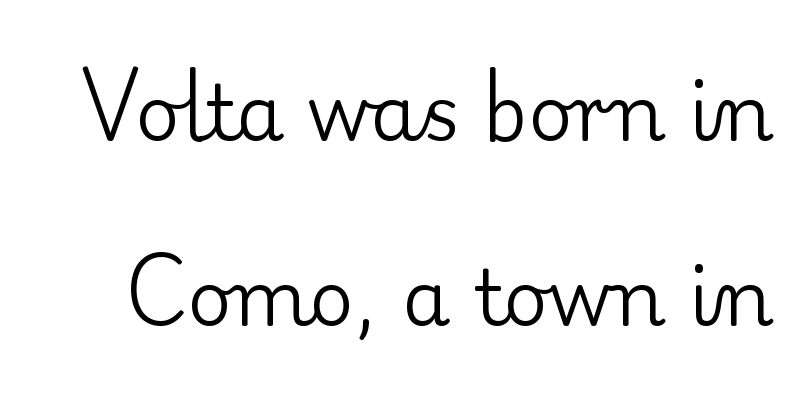
The image shows 77 px regular-weight serif type, upright; set loose line spacing (2.4x), normal letter spacing, not underlined; low stroke contrast and a small x-height.
